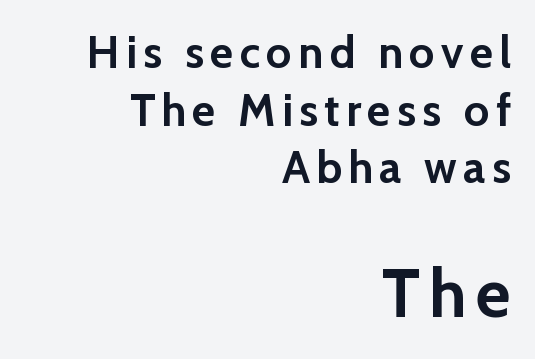
Italic: no, the glyphs are upright roman. The specimen omits any rule beneath the text block's lines. Is this a fixed-width face? No — the glyphs have proportional, varying widths. Character size in the trailing block exceeds that of the leading block.
